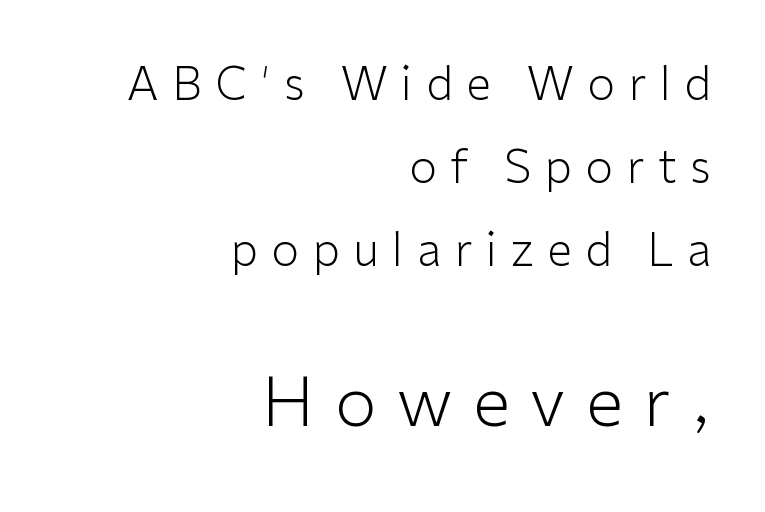
Q: Is the text bold? A: No.
Q: Is the text italic (slanted)? A: No, it is upright.
Q: Is the typeface a serif or a sans-serif typeface? A: Sans-serif.
Q: Is the text underlined? A: No.
Q: How is the paragraph aligned? A: Right-aligned.
Q: Is the spacing between letters normal or unusually wide? A: Unusually wide.
Q: Which block of text is set in a larger size, the first (top) or the second (bottom)? A: The second (bottom) one.
Q: Width (condensed, normal, or wide)? A: Normal.
Q: Stroke contrast? A: Low.
Q: x-height? A: Medium.
Q: Monospaced? A: No.
